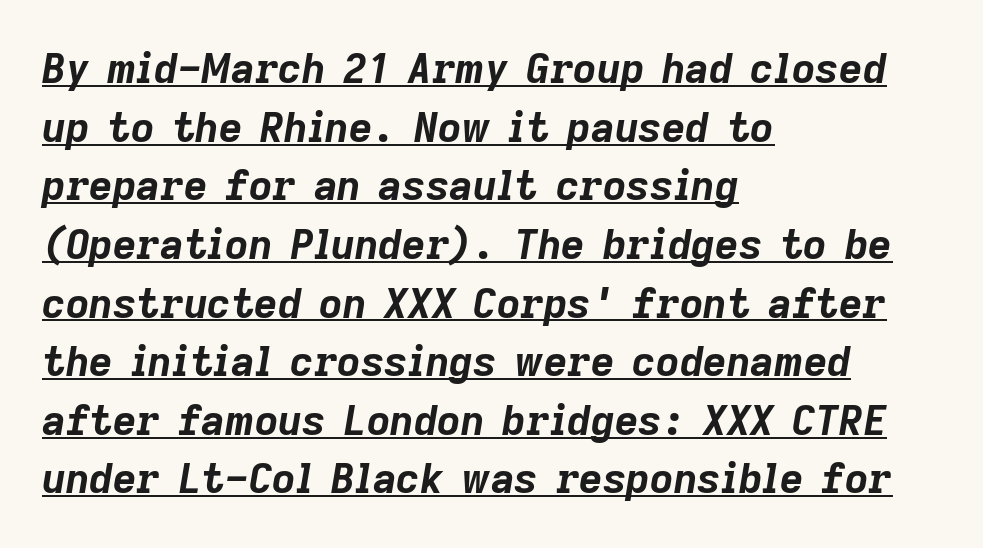
{"italic": "yes", "lean": "right", "slant_degrees": 9, "bold": "yes", "weight": "bold", "width": "normal", "stroke_contrast": "low", "x_height": "medium", "monospaced": "no", "underline": "yes", "align": "left", "line_spacing": "normal", "line_spacing_ratio": 1.43, "letter_spacing": "normal", "letter_spacing_em": 0.0, "glyph_px": 41}
